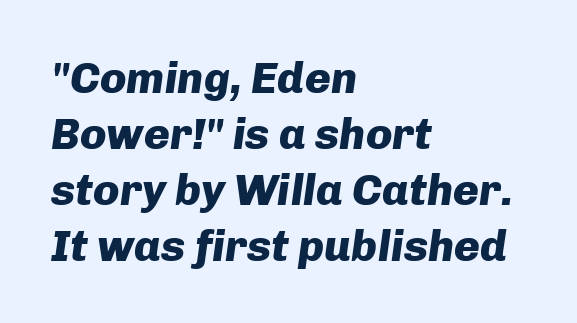
The image shows 44 px heavy type, italic (leaning right); set left-aligned, normal line spacing (1.27x), normal letter spacing, not underlined; low stroke contrast and a medium x-height.
